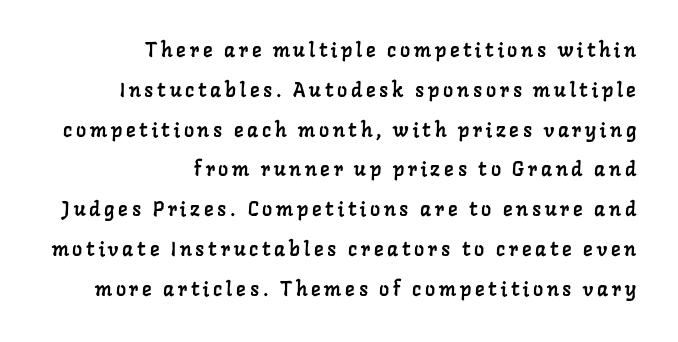
{"underline": "no", "align": "right", "line_spacing": "loose", "line_spacing_ratio": 1.99, "glyph_px": 20}
